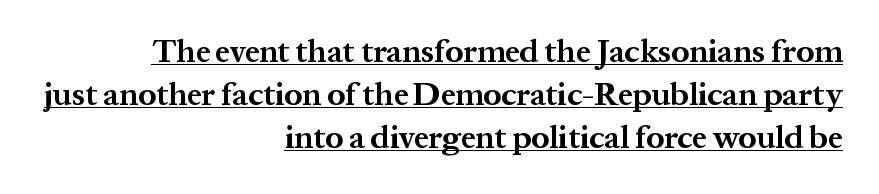
The image shows 32 px bold serif type, upright; set right-aligned, normal line spacing (1.35x), normal letter spacing, underlined; medium stroke contrast and a medium x-height.
